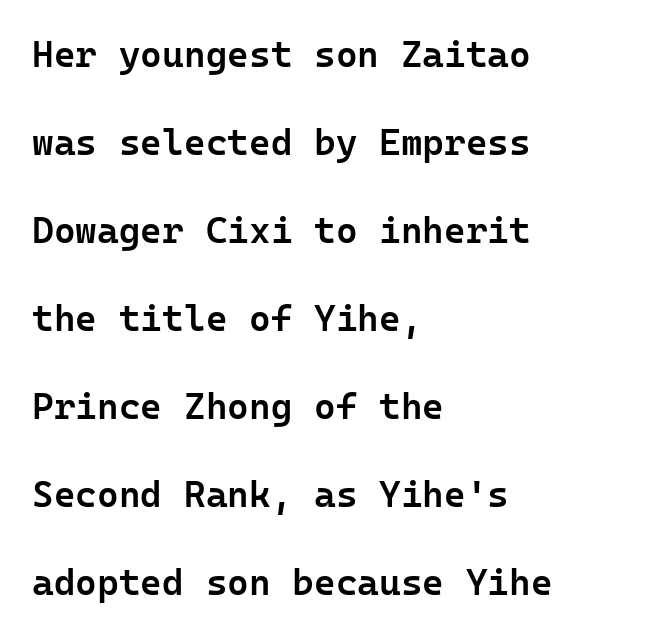
These lines stack with their left ends in a neat column. What kind of face is this? One without serifs — a sans. The baseline area is clear. Slightly chunky letters — semibold, I'd say, not full bold. In terms of leading, this rendering errs on the spacious side.
